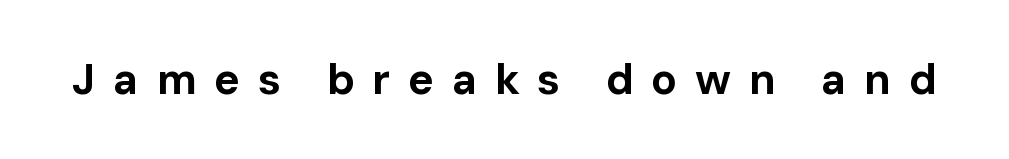
Q: Is the text bold? A: Yes.
Q: Is the text italic (slanted)? A: No, it is upright.
Q: Is the typeface a serif or a sans-serif typeface? A: Sans-serif.
Q: Is the text underlined? A: No.
Q: Is the spacing between letters normal or unusually wide? A: Unusually wide.
Q: Width (condensed, normal, or wide)? A: Normal.
Q: Stroke contrast? A: Low.
Q: x-height? A: Medium.
Q: Monospaced? A: No.
